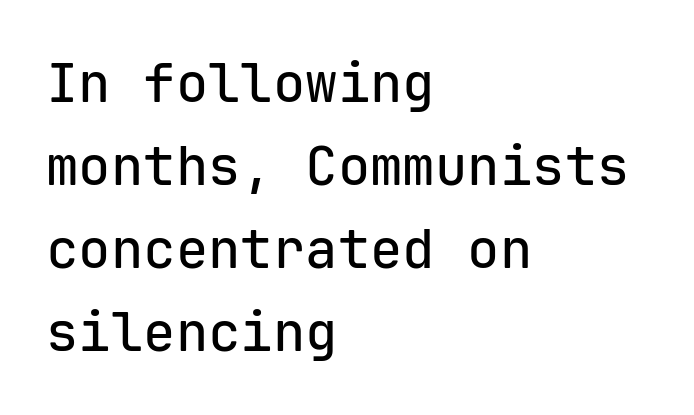
Q: Is the text italic (slanted)? A: No, it is upright.
Q: Is the typeface a serif or a sans-serif typeface? A: Sans-serif.
Q: Is the text underlined? A: No.
Q: How is the paragraph aligned? A: Left-aligned.
Q: Is the spacing between letters normal or unusually wide? A: Normal.
Q: Is the spacing between lines tight, normal or loose? A: Normal.
Q: Width (condensed, normal, or wide)? A: Normal.
Q: Stroke contrast? A: Low.
Q: x-height? A: Medium.
Q: Monospaced? A: Yes.
